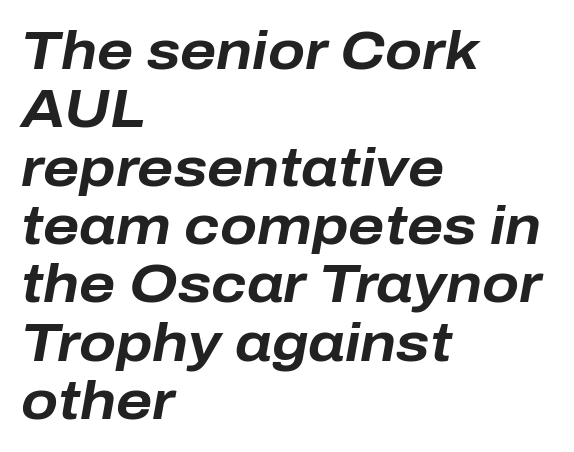
The image shows 54 px bold type, italic (leaning right); set left-aligned, tight line spacing (1.08x), normal letter spacing, not underlined; low stroke contrast and a medium x-height.
